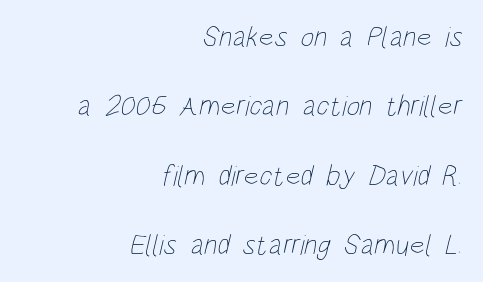
{"bold": "no", "weight": "thin", "width": "condensed", "stroke_contrast": "low", "x_height": "large", "monospaced": "no", "underline": "no", "align": "right", "line_spacing": "loose", "line_spacing_ratio": 2.39, "letter_spacing": "normal", "letter_spacing_em": 0.0, "glyph_px": 29}
